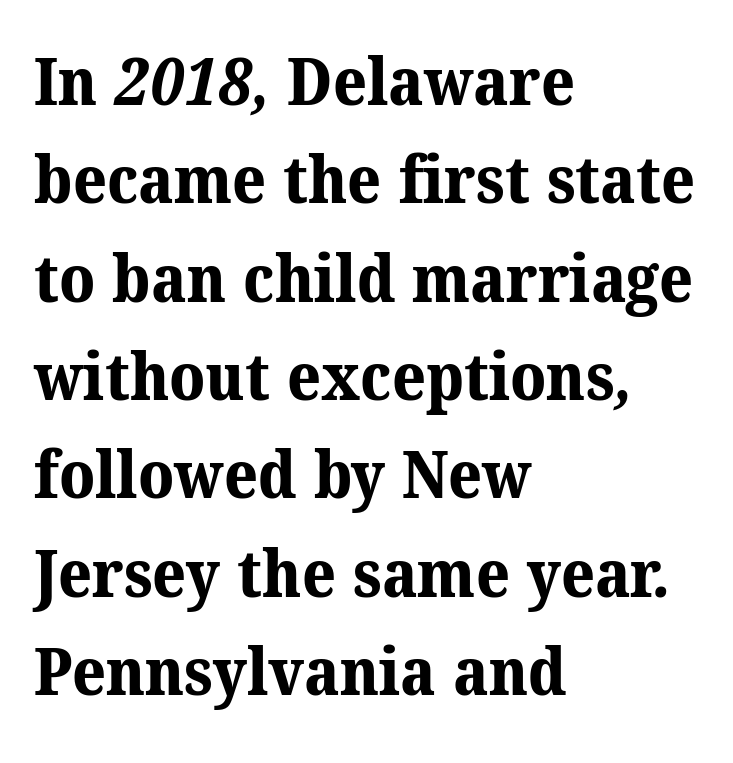
{"serif": "yes", "bold": "yes", "weight": "bold", "width": "normal", "stroke_contrast": "medium", "x_height": "medium", "monospaced": "no", "underline": "no", "align": "left", "line_spacing": "normal", "line_spacing_ratio": 1.49, "letter_spacing": "normal", "letter_spacing_em": 0.0, "glyph_px": 66}
